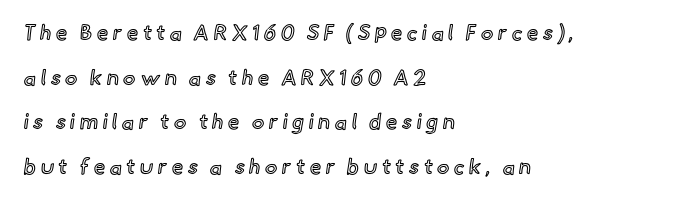
Q: Is the text italic (slanted)? A: Yes.
Q: Is the text underlined? A: No.
Q: How is the paragraph aligned? A: Left-aligned.
Q: Is the spacing between letters normal or unusually wide? A: Unusually wide.
Q: Is the spacing between lines tight, normal or loose? A: Loose.
